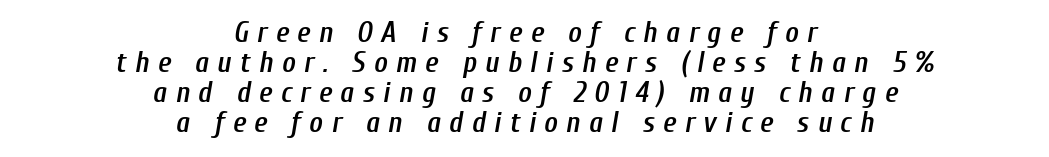
The image shows 29 px semibold, condensed type, italic (leaning right); set centered, tight line spacing (1.04x), unusually wide letter spacing (+0.29 em), not underlined; low stroke contrast and a medium x-height.
